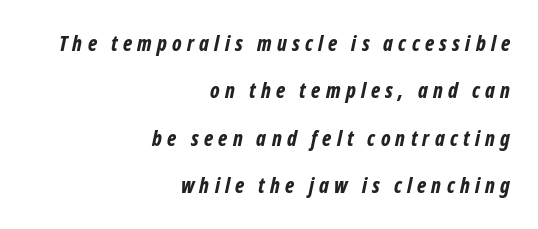
{"italic": "yes", "lean": "right", "slant_degrees": 12, "bold": "yes", "underline": "no", "align": "right", "line_spacing": "loose", "line_spacing_ratio": 2.26, "letter_spacing": "wide", "letter_spacing_em": 0.25, "glyph_px": 21}
